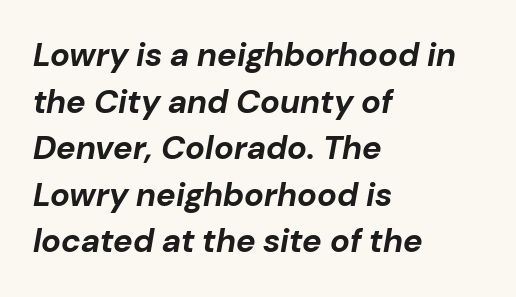
{"italic": "yes", "lean": "right", "slant_degrees": 10, "bold": "yes", "weight": "bold", "width": "normal", "stroke_contrast": "low", "x_height": "medium", "monospaced": "no", "underline": "no", "align": "left", "line_spacing": "normal", "line_spacing_ratio": 1.41, "letter_spacing": "normal", "letter_spacing_em": 0.0, "glyph_px": 33}
